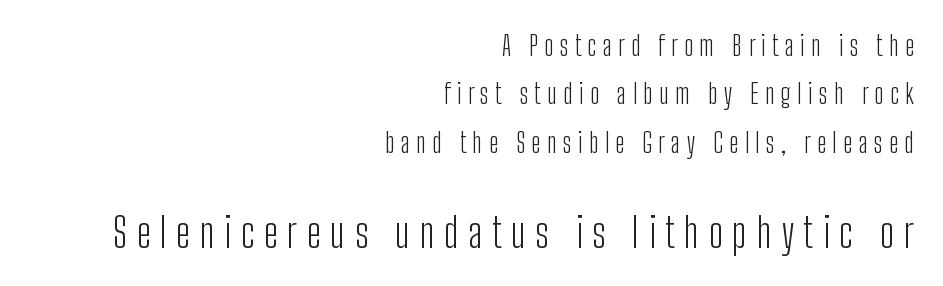
{"serif": "no", "italic": "no", "bold": "no", "weight": "light", "width": "condensed", "stroke_contrast": "low", "x_height": "medium", "monospaced": "no", "underline": "no", "align": "right", "line_spacing_ratio": 1.79, "letter_spacing": "wide", "letter_spacing_em": 0.23, "larger_block": "second", "size_ratio": 1.52, "glyph_px": 41}
